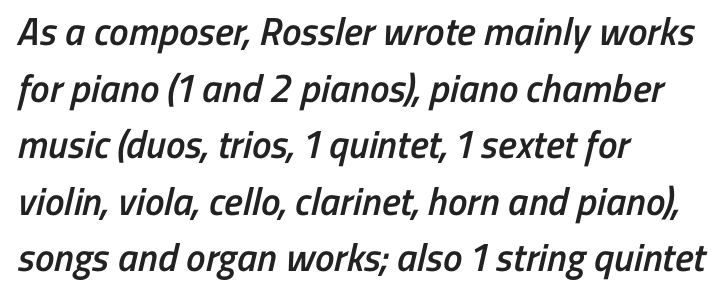
Q: Is the text bold? A: Semi-bold.
Q: Is the typeface a serif or a sans-serif typeface? A: Sans-serif.
Q: Is the text underlined? A: No.
Q: How is the paragraph aligned? A: Left-aligned.
Q: Is the spacing between letters normal or unusually wide? A: Normal.
Q: Is the spacing between lines tight, normal or loose? A: Normal.
Q: Width (condensed, normal, or wide)? A: Condensed.
Q: Stroke contrast? A: Low.
Q: x-height? A: Medium.
Q: Monospaced? A: No.
